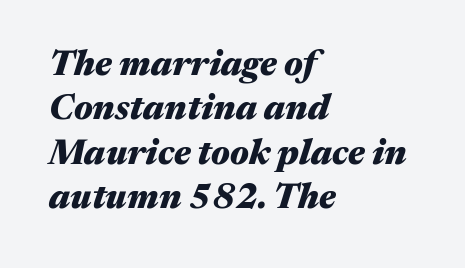
The image shows 35 px heavy, wide type, italic (leaning right); set left-aligned, normal line spacing (1.27x), normal letter spacing, not underlined; medium stroke contrast and a medium x-height.
